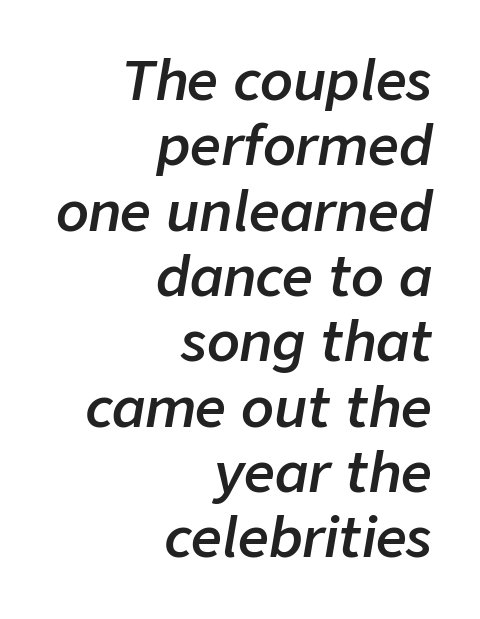
Q: Is the text bold? A: Semi-bold.
Q: Is the text italic (slanted)? A: Yes, it leans right by about 9 degrees.
Q: Is the text underlined? A: No.
Q: How is the paragraph aligned? A: Right-aligned.
Q: Is the spacing between letters normal or unusually wide? A: Normal.
Q: Width (condensed, normal, or wide)? A: Normal.
Q: Stroke contrast? A: Low.
Q: x-height? A: Medium.
Q: Monospaced? A: No.
